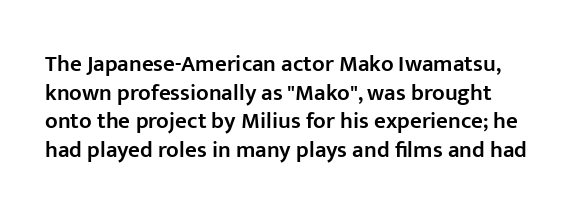
Q: Is the text bold? A: Semi-bold.
Q: Is the text italic (slanted)? A: No, it is upright.
Q: Is the text underlined? A: No.
Q: Is the spacing between letters normal or unusually wide? A: Normal.
